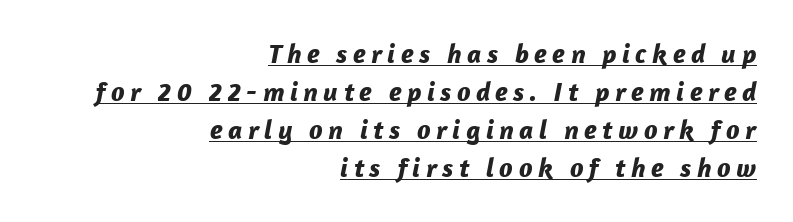
{"italic": "yes", "lean": "right", "slant_degrees": 12, "bold": "yes", "underline": "yes", "align": "right", "line_spacing": "normal", "line_spacing_ratio": 1.41, "letter_spacing": "wide", "letter_spacing_em": 0.2, "glyph_px": 27}
